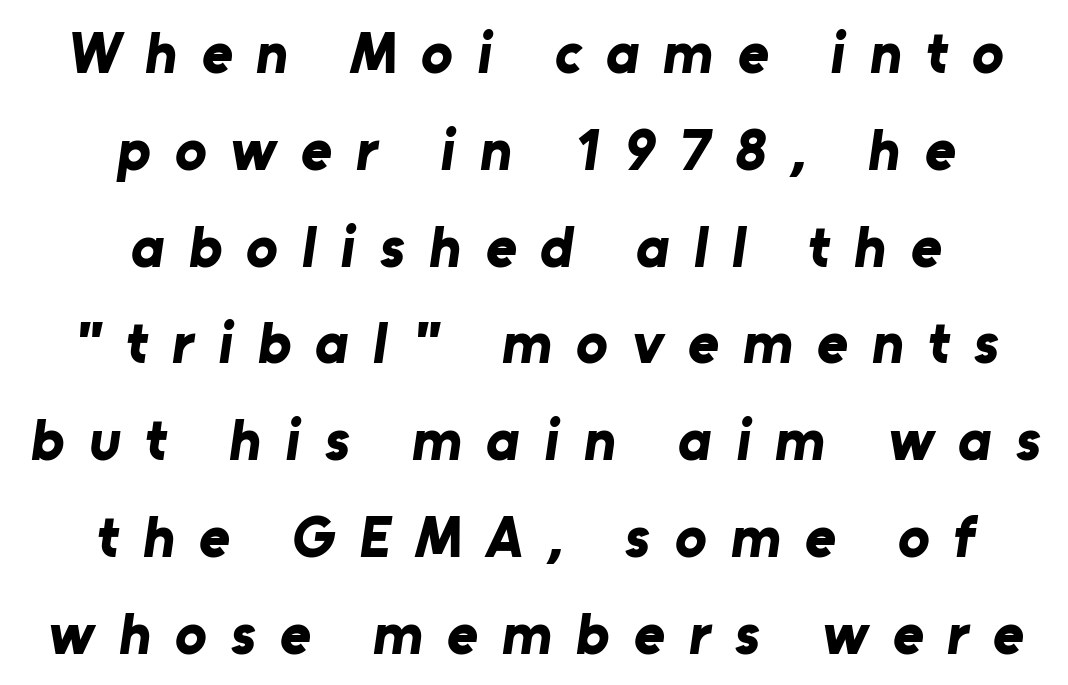
The image shows 59 px bold sans-serif type; set centered, normal line spacing (1.64x), unusually wide letter spacing (+0.41 em), not underlined; low stroke contrast and a medium x-height.
